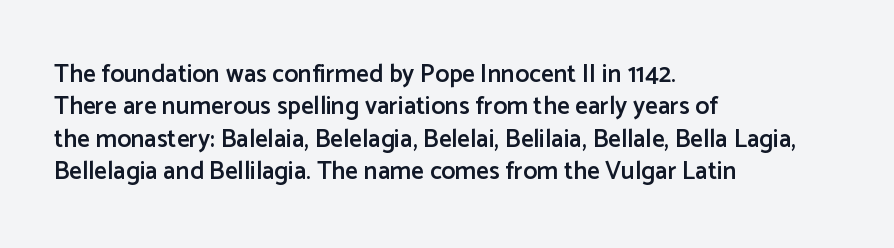
{"italic": "no", "bold": "semi", "underline": "no", "align": "left", "line_spacing": "normal", "line_spacing_ratio": 1.3, "letter_spacing": "normal", "letter_spacing_em": 0.0, "glyph_px": 25}
